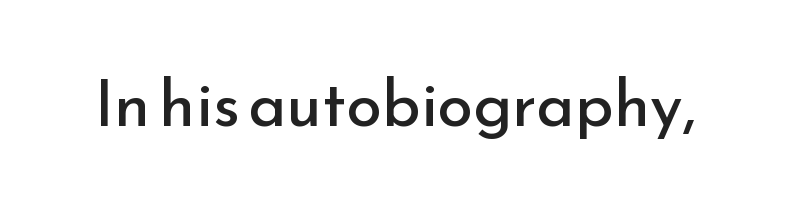
Q: Is the text bold? A: No.
Q: Is the text italic (slanted)? A: No, it is upright.
Q: Is the typeface a serif or a sans-serif typeface? A: Sans-serif.
Q: Is the text underlined? A: No.
Q: Is the spacing between letters normal or unusually wide? A: Normal.
Q: Width (condensed, normal, or wide)? A: Normal.
Q: Stroke contrast? A: Low.
Q: x-height? A: Small.
Q: Monospaced? A: No.
